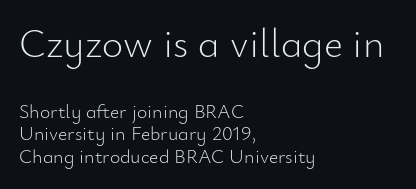
{"serif": "no", "italic": "no", "bold": "no", "weight": "light", "width": "normal", "stroke_contrast": "low", "x_height": "small", "monospaced": "no", "underline": "no", "align": "left", "line_spacing": "tight", "line_spacing_ratio": 1.14, "letter_spacing": "normal", "letter_spacing_em": 0.0, "larger_block": "first", "size_ratio": 2.05, "glyph_px": 41}
